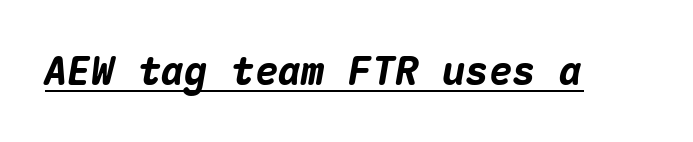
The image shows 39 px heavy type, italic (leaning right), monospaced; set normal letter spacing, underlined; medium stroke contrast and a medium x-height.
